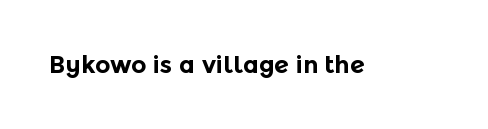
Q: Is the text bold? A: Yes.
Q: Is the text italic (slanted)? A: No, it is upright.
Q: Is the text underlined? A: No.
Q: Is the spacing between letters normal or unusually wide? A: Normal.
